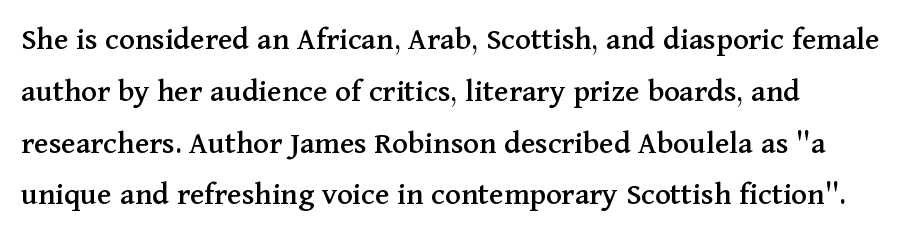
The image shows 33 px serif type, upright; set left-aligned, normal line spacing (1.57x), normal letter spacing, not underlined; medium stroke contrast and a medium x-height.
